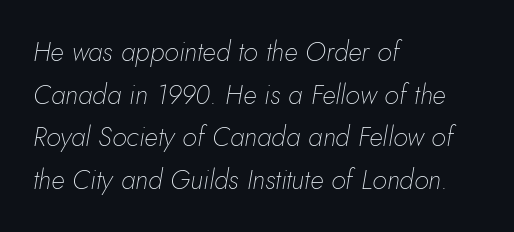
Q: Is the text bold? A: No.
Q: Is the text italic (slanted)? A: Yes, it leans right by about 10 degrees.
Q: Is the text underlined? A: No.
Q: How is the paragraph aligned? A: Left-aligned.
Q: Is the spacing between letters normal or unusually wide? A: Normal.
Q: Is the spacing between lines tight, normal or loose? A: Normal.
